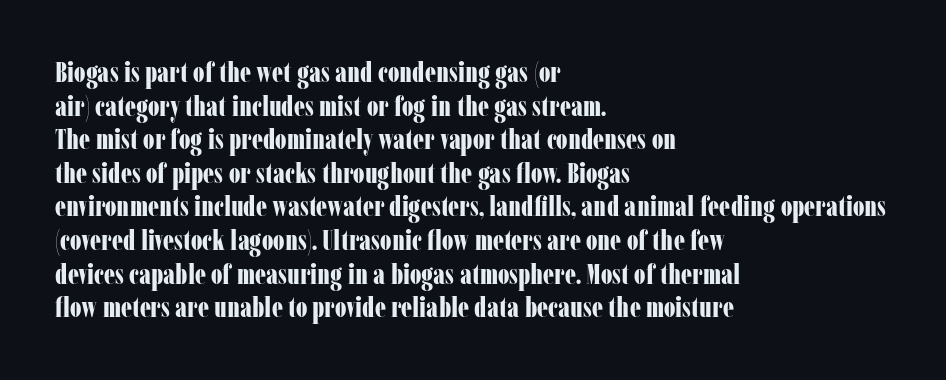
{"serif": "yes", "italic": "no", "bold": "yes", "weight": "bold", "width": "condensed", "stroke_contrast": "low", "x_height": "medium", "monospaced": "no", "underline": "no", "align": "left", "line_spacing_ratio": 1.2, "letter_spacing": "normal", "letter_spacing_em": 0.0, "glyph_px": 28}
